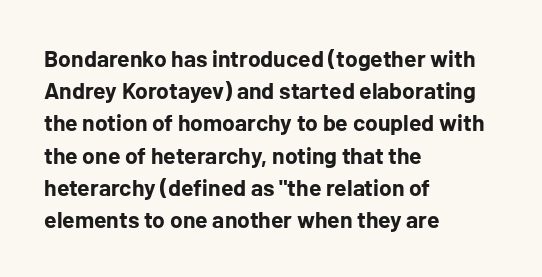
{"italic": "no", "bold": "yes", "underline": "no", "align": "left", "line_spacing": "normal", "line_spacing_ratio": 1.4, "letter_spacing": "normal", "letter_spacing_em": 0.0, "glyph_px": 23}
